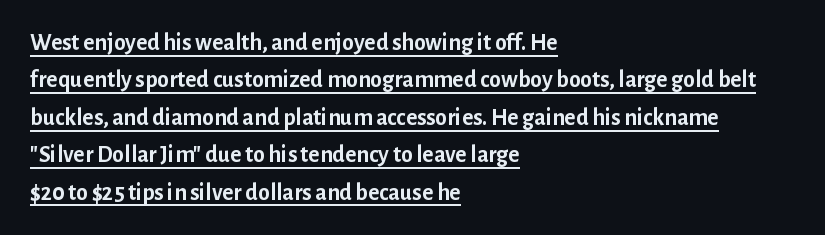
Look at the tracking — it's just the regular setting, nothing added. Every row of glyphs begins at an identical x-position on the left. Plenty of ink on the page — the face is bold. Summary of vertical rhythm: regular, with standard interline spacing.
